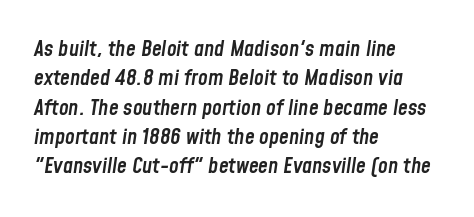
The image shows 22 px text type, italic (leaning right); set left-aligned, normal line spacing (1.33x), normal letter spacing, not underlined.
